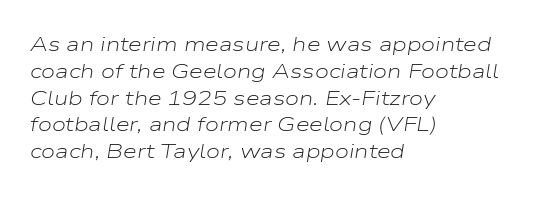
The image shows 20 px text type, italic (leaning right); set left-aligned, normal line spacing (1.34x), normal letter spacing, not underlined.
